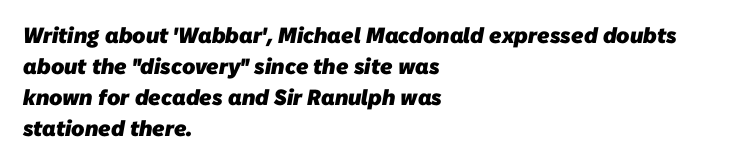
The image shows 22 px bold type; set left-aligned, normal line spacing (1.41x), normal letter spacing, not underlined.
